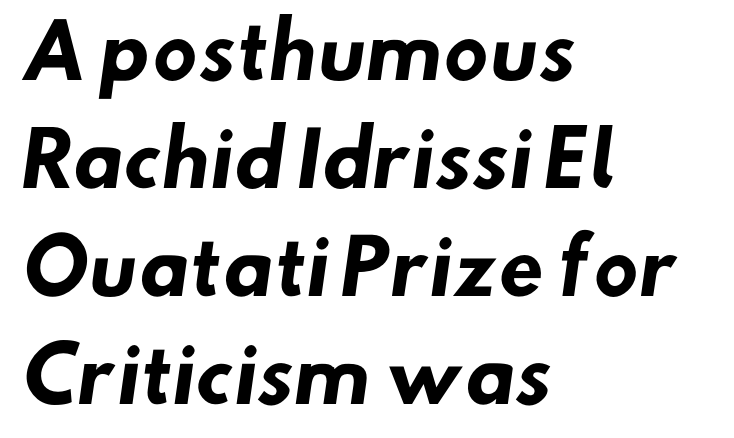
The image shows 74 px heavy sans-serif type; set left-aligned, normal line spacing (1.46x), normal letter spacing, not underlined; low stroke contrast and a small x-height.
